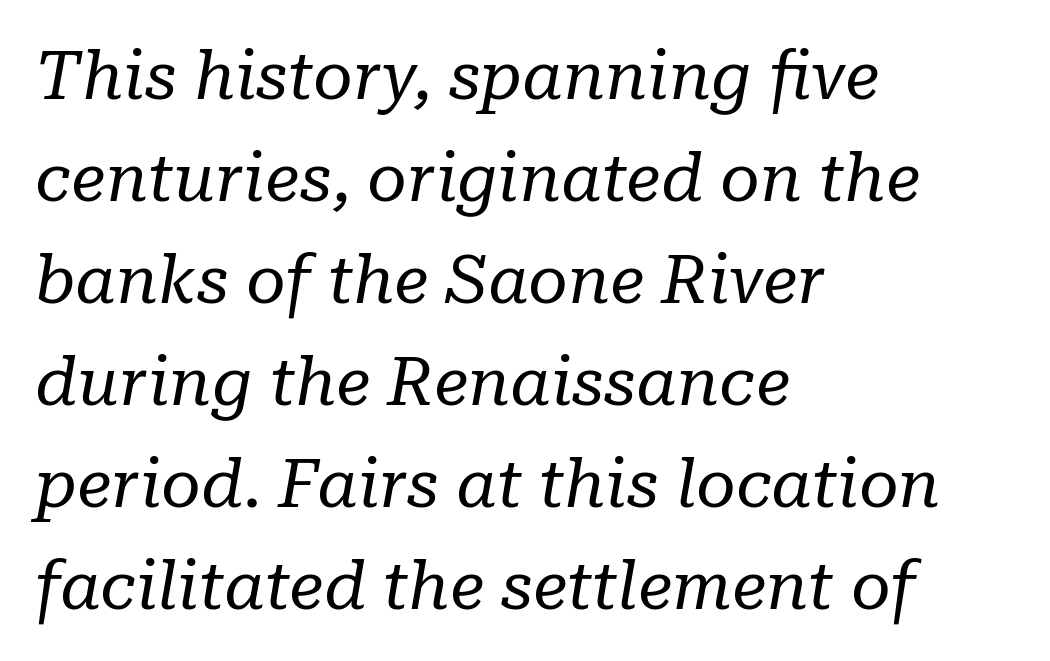
No extra tracking has been applied to these lines. Weight: not bold — regular or lighter. Note the varied advance widths — an 'i' is clearly narrower than an 'm'. Leading: standard. The rag falls on the right side of this text block.
